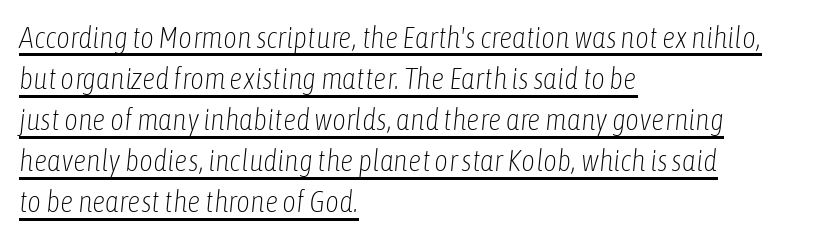
Is this a fixed-width face? No — the glyphs have proportional, varying widths. Designer's note — italics engaged. Notice how descenders clear the ascenders below comfortably — that's standard leading. Counters stay open thanks to moderate or lighter strokes. Reading down the block, your eye returns to a fixed left position each line. Students, note that the glyphs here touch the page at normal intervals.
